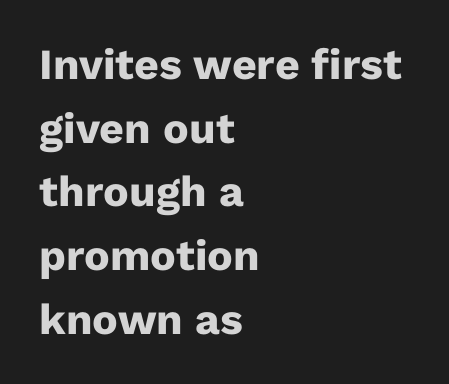
{"serif": "no", "italic": "no", "bold": "yes", "weight": "heavy", "width": "normal", "stroke_contrast": "low", "x_height": "medium", "monospaced": "no", "underline": "no", "align": "left", "line_spacing": "normal", "line_spacing_ratio": 1.48, "letter_spacing": "normal", "letter_spacing_em": 0.0, "glyph_px": 43}
